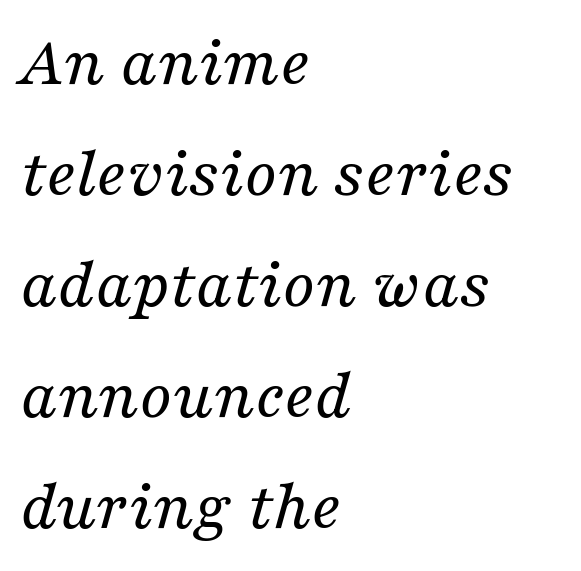
Q: Is the text bold? A: No.
Q: Is the text italic (slanted)? A: Yes, it leans right by about 16 degrees.
Q: Is the typeface a serif or a sans-serif typeface? A: Serif.
Q: Is the text underlined? A: No.
Q: How is the paragraph aligned? A: Left-aligned.
Q: Is the spacing between letters normal or unusually wide? A: Normal.
Q: Is the spacing between lines tight, normal or loose? A: Normal.
Q: Width (condensed, normal, or wide)? A: Normal.
Q: Stroke contrast? A: Medium.
Q: x-height? A: Medium.
Q: Monospaced? A: No.
